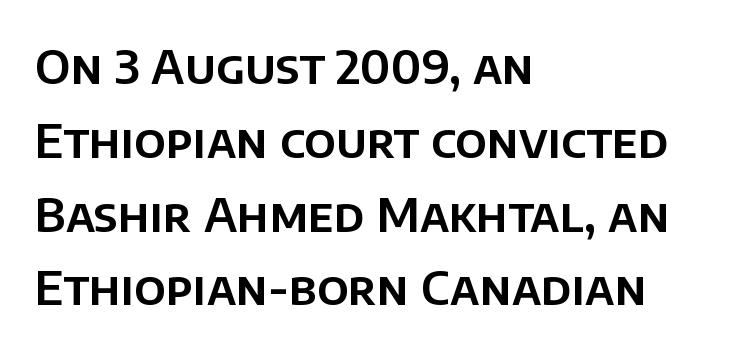
The typesetter chose a ragged-right arrangement here. Proportional: the letters do not fall into vertical columns. Check the space under the baseline: it is left empty. Line spacing here is normal. Compared with typical body copy, the letter spacing here is the same. Nope, no serifs anywhere on these letters.
